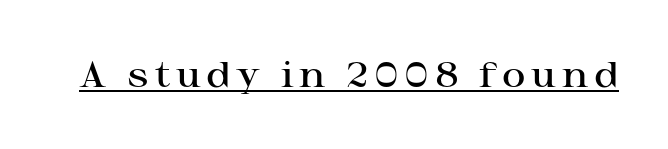
{"serif": "yes", "italic": "no", "bold": "semi", "weight": "semibold", "width": "wide", "stroke_contrast": "high", "x_height": "medium", "monospaced": "no", "underline": "yes", "glyph_px": 36}
